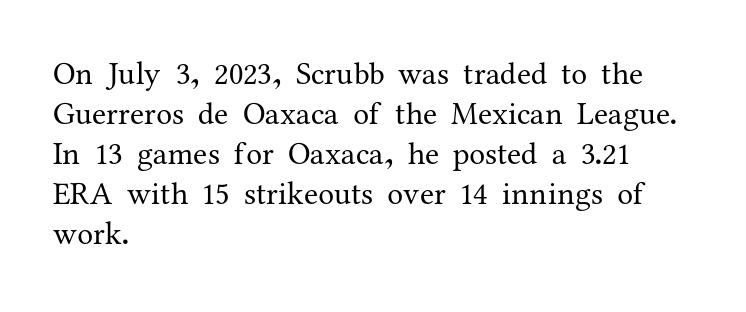
{"serif": "yes", "italic": "no", "bold": "no", "weight": "regular", "width": "normal", "stroke_contrast": "medium", "x_height": "medium", "monospaced": "no", "underline": "no", "align": "left", "line_spacing": "normal", "line_spacing_ratio": 1.25, "letter_spacing": "normal", "letter_spacing_em": 0.0, "glyph_px": 32}
